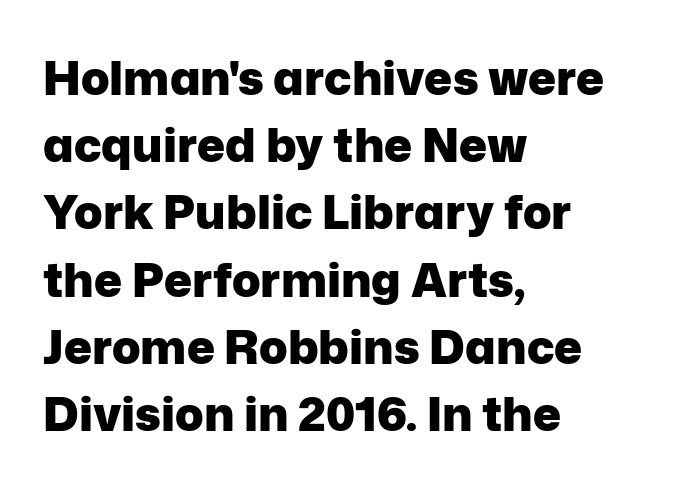
The image shows 47 px heavy sans-serif type, upright; set left-aligned, normal line spacing (1.43x), normal letter spacing, not underlined; low stroke contrast and a medium x-height.
